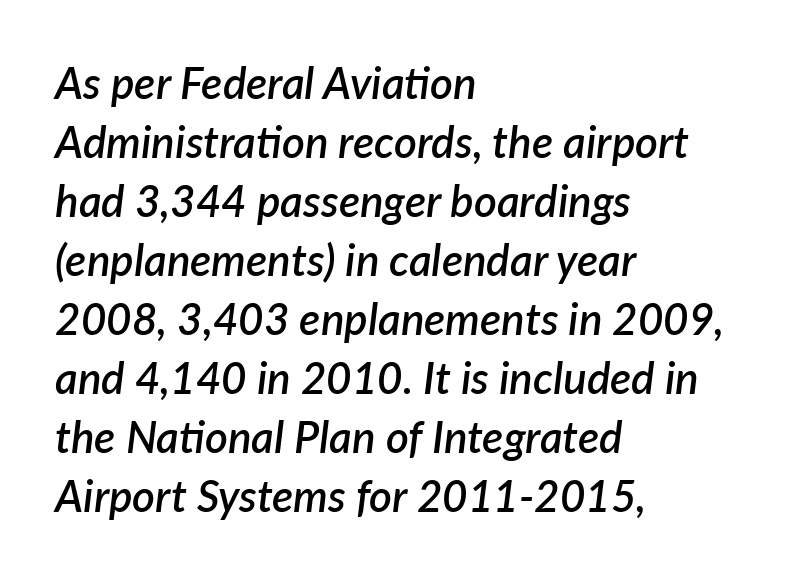
{"italic": "yes", "lean": "right", "slant_degrees": 7, "bold": "semi", "weight": "semibold", "width": "normal", "stroke_contrast": "low", "x_height": "medium", "monospaced": "no", "underline": "no", "align": "left", "line_spacing": "normal", "line_spacing_ratio": 1.34, "letter_spacing": "normal", "letter_spacing_em": 0.0, "glyph_px": 44}
